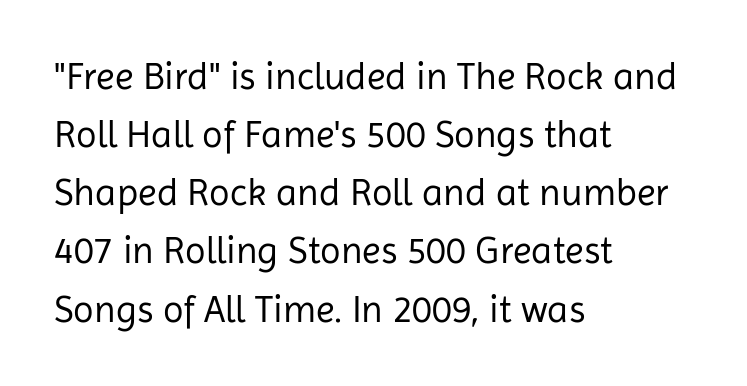
{"serif": "no", "italic": "no", "bold": "no", "weight": "regular", "width": "normal", "stroke_contrast": "low", "x_height": "medium", "monospaced": "no", "underline": "no", "align": "left", "line_spacing": "normal", "line_spacing_ratio": 1.53, "letter_spacing": "normal", "letter_spacing_em": 0.0, "glyph_px": 38}
